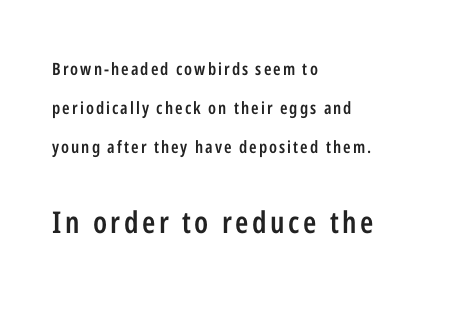
The image shows 30 px semibold, condensed sans-serif type, upright; set left-aligned, loose line spacing (2.3x), not underlined; the second (bottom) block is 1.76x larger; low stroke contrast and a medium x-height.
